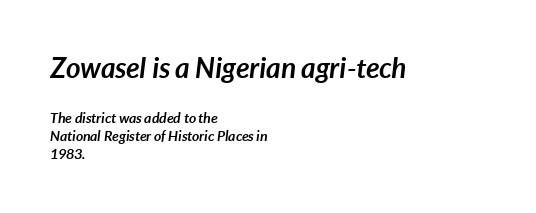
{"italic": "yes", "lean": "right", "slant_degrees": 7, "bold": "yes", "weight": "semibold", "width": "normal", "stroke_contrast": "low", "x_height": "medium", "monospaced": "no", "underline": "no", "align": "left", "line_spacing": "normal", "line_spacing_ratio": 1.3, "letter_spacing": "normal", "letter_spacing_em": 0.0, "larger_block": "first", "size_ratio": 2.0, "glyph_px": 28}
